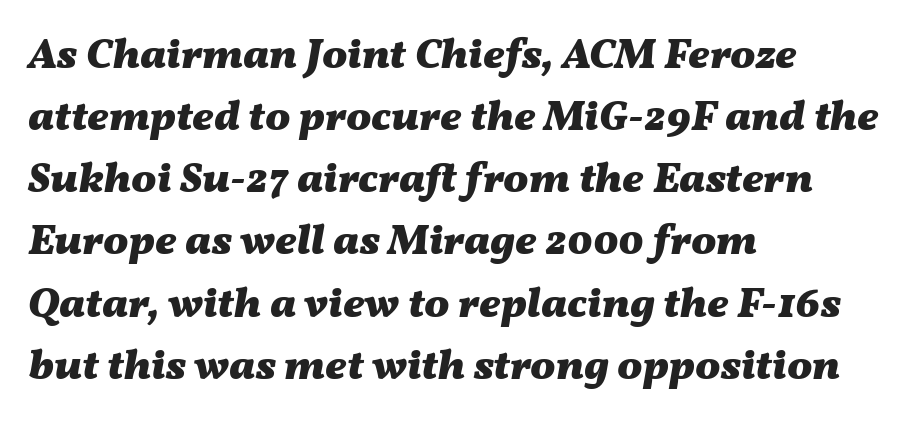
The image shows 42 px heavy, wide type, italic (leaning right); set left-aligned, normal line spacing (1.48x), normal letter spacing, not underlined; medium stroke contrast and a medium x-height.
